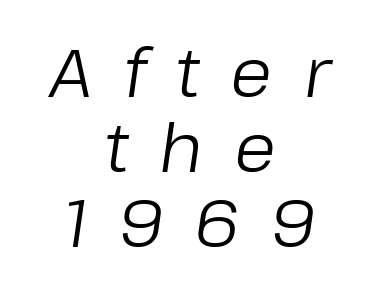
{"italic": "yes", "lean": "right", "slant_degrees": 8, "bold": "no", "weight": "regular", "width": "normal", "stroke_contrast": "low", "x_height": "medium", "monospaced": "no", "underline": "no", "align": "center", "line_spacing": "tight", "line_spacing_ratio": 1.1, "letter_spacing": "wide", "letter_spacing_em": 0.45, "glyph_px": 68}
